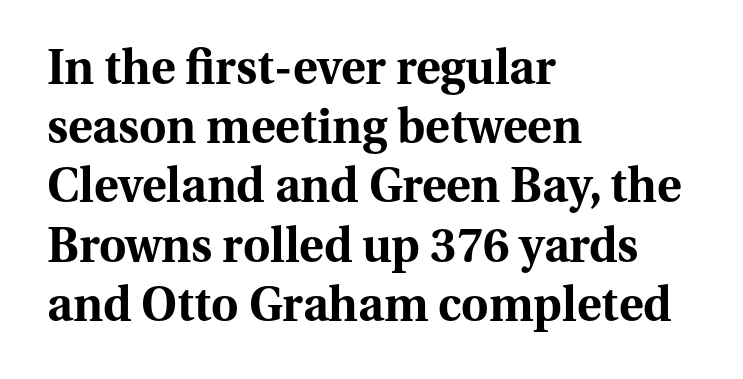
Q: Is the text bold? A: Yes.
Q: Is the text italic (slanted)? A: No, it is upright.
Q: Is the typeface a serif or a sans-serif typeface? A: Serif.
Q: Is the text underlined? A: No.
Q: How is the paragraph aligned? A: Left-aligned.
Q: Is the spacing between letters normal or unusually wide? A: Normal.
Q: Is the spacing between lines tight, normal or loose? A: Normal.
Q: Width (condensed, normal, or wide)? A: Normal.
Q: Stroke contrast? A: Medium.
Q: x-height? A: Medium.
Q: Monospaced? A: No.
